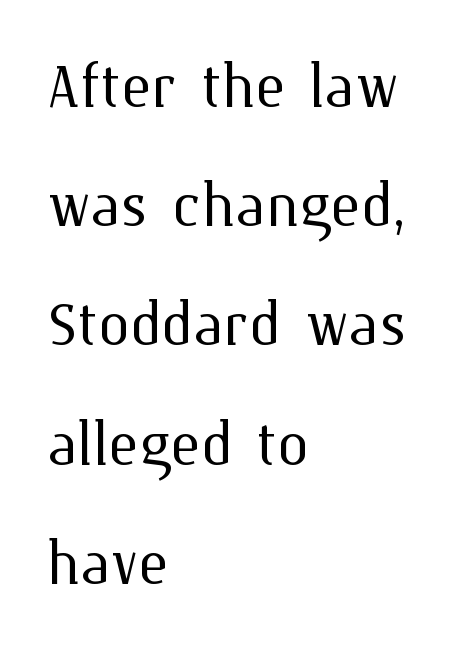
Q: Is the text bold? A: No.
Q: Is the text italic (slanted)? A: No, it is upright.
Q: Is the text underlined? A: No.
Q: How is the paragraph aligned? A: Left-aligned.
Q: Is the spacing between letters normal or unusually wide? A: Normal.
Q: Is the spacing between lines tight, normal or loose? A: Normal.
Q: Width (condensed, normal, or wide)? A: Normal.
Q: Stroke contrast? A: Medium.
Q: x-height? A: Medium.
Q: Monospaced? A: No.
